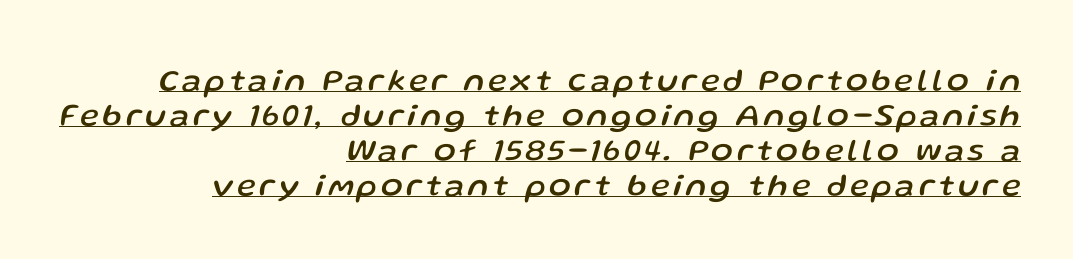
{"italic": "yes", "lean": "right", "slant_degrees": 13, "width": "normal", "stroke_contrast": "low", "x_height": "medium", "monospaced": "no", "underline": "yes", "align": "right", "line_spacing": "tight", "line_spacing_ratio": 1.09, "glyph_px": 32}
